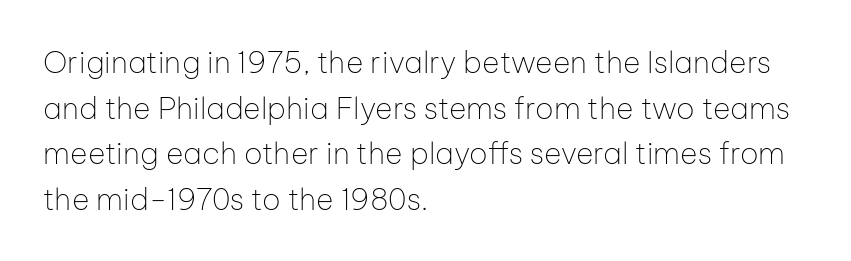
How would I describe the line gaps? Plain and ordinary. The strokes are not fattened; the text isn't bold. Characters remain perfectly vertical along every line. Are there feet on the stems? There aren't — it's a sans. The passage shown is not underscored anywhere. How are the letters spaced? Ordinarily, with no added tracking.
